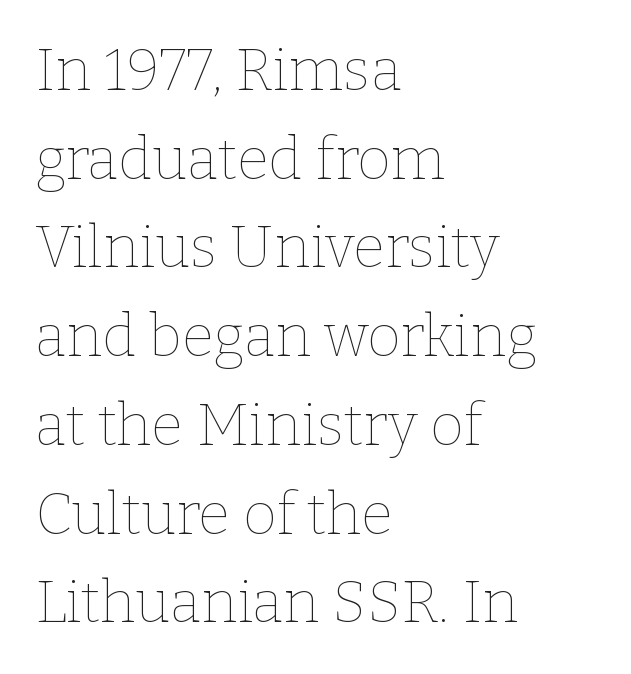
Each line starts at the same left margin while the right side varies. Summary of weight: not heavy and not bold. This sample uses plain, unmodified letter spacing. The rendering uses natural spacing where letterforms have individual widths. Posture: straight, roman, zero tilt. The gap between lines stays unmarked.
